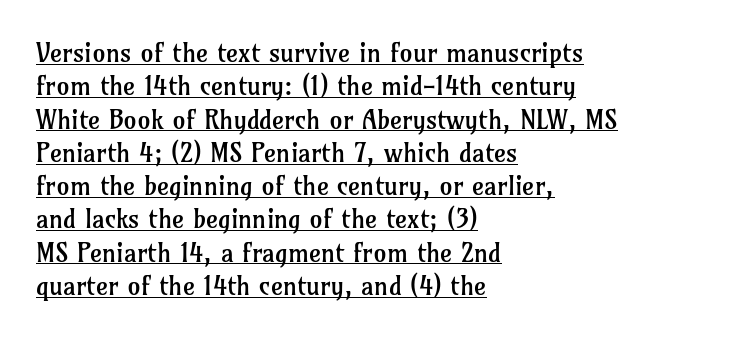
The image shows 26 px text type, upright; set left-aligned, normal line spacing (1.28x), normal letter spacing, underlined.
